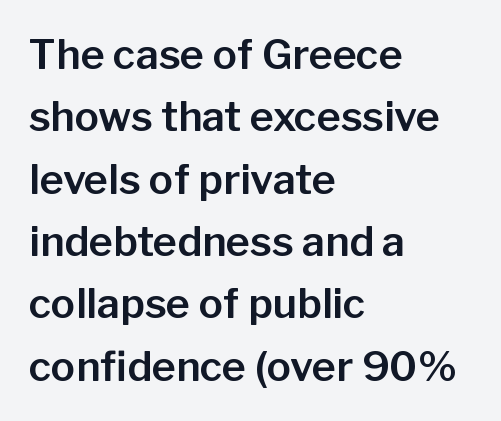
Q: Is the text italic (slanted)? A: No, it is upright.
Q: Is the typeface a serif or a sans-serif typeface? A: Sans-serif.
Q: Is the text underlined? A: No.
Q: How is the paragraph aligned? A: Left-aligned.
Q: Is the spacing between letters normal or unusually wide? A: Normal.
Q: Is the spacing between lines tight, normal or loose? A: Normal.
Q: Width (condensed, normal, or wide)? A: Normal.
Q: Stroke contrast? A: Low.
Q: x-height? A: Medium.
Q: Monospaced? A: No.
